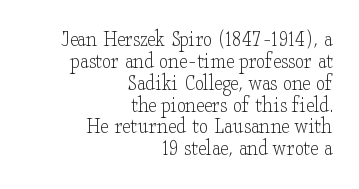
{"italic": "no", "bold": "no", "underline": "no", "align": "right", "line_spacing": "tight", "line_spacing_ratio": 0.95, "letter_spacing": "normal", "letter_spacing_em": 0.0, "glyph_px": 23}
